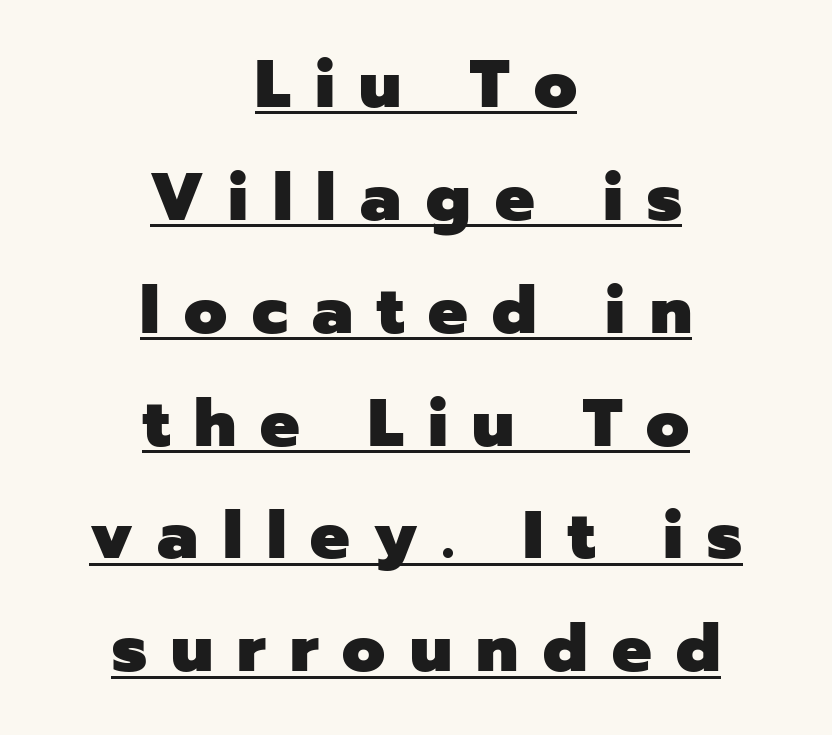
A baseline rule has been typeset under these characters. The designer went with a sans here, leaving each stem footless. Every stem runs plumb, perpendicular to the baseline. Note the varied advance widths — an 'i' is clearly narrower than an 'm'. The sample has been set heavy, in full bold.
